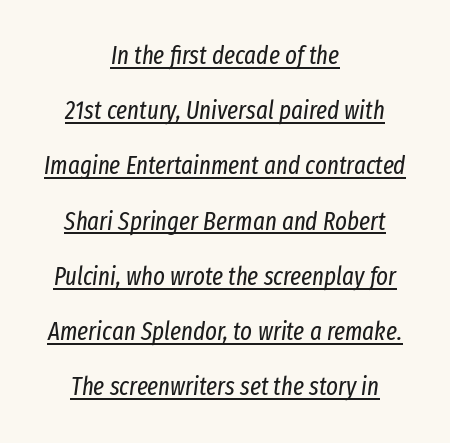
Q: Is the text bold? A: No.
Q: Is the text italic (slanted)? A: Yes, it leans right by about 8 degrees.
Q: Is the text underlined? A: Yes.
Q: How is the paragraph aligned? A: Centered.
Q: Is the spacing between letters normal or unusually wide? A: Normal.
Q: Is the spacing between lines tight, normal or loose? A: Loose.
